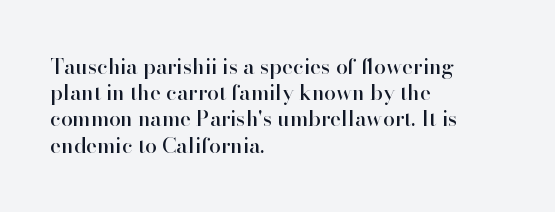
Q: Is the text italic (slanted)? A: No, it is upright.
Q: Is the text underlined? A: No.
Q: How is the paragraph aligned? A: Left-aligned.
Q: Is the spacing between letters normal or unusually wide? A: Normal.
Q: Is the spacing between lines tight, normal or loose? A: Normal.
